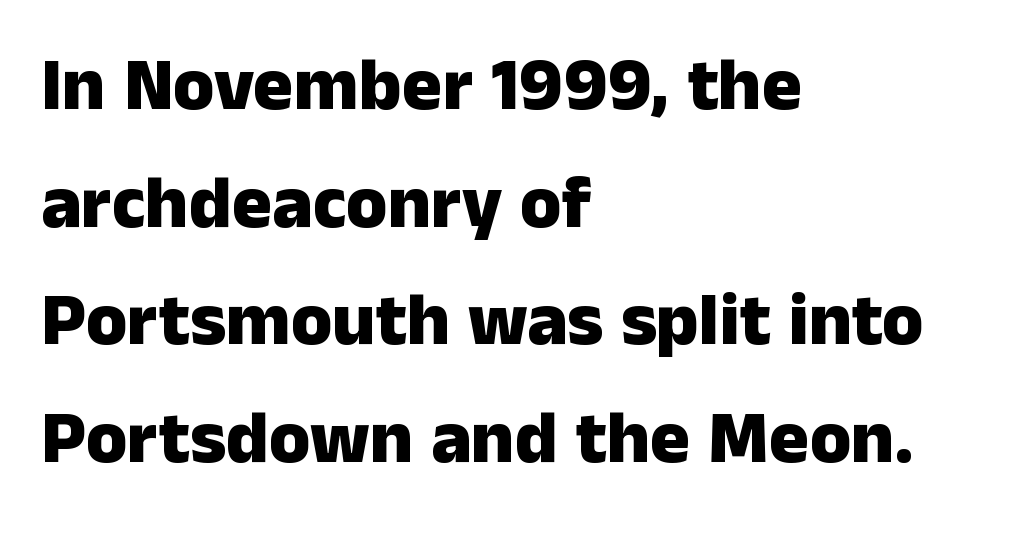
The image shows 75 px heavy sans-serif type, upright; set left-aligned, normal line spacing (1.57x), normal letter spacing, not underlined; low stroke contrast and a medium x-height.
